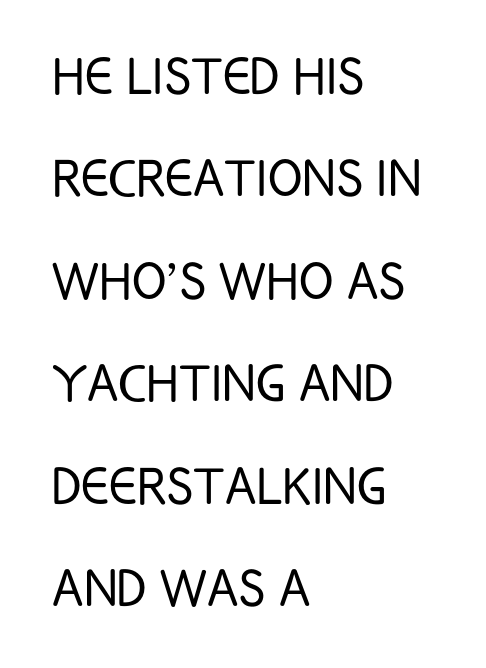
This is the regular roman posture of the typeface. Plain, unruled lines of type. What's the leading like? Ordinary, nothing unusual. The setting favours the left margin, as ordinary paragraphs usually do. Compared with typical body copy, the letter spacing here is the same. Character widths vary here, with narrow letters taking less room than wide ones.
